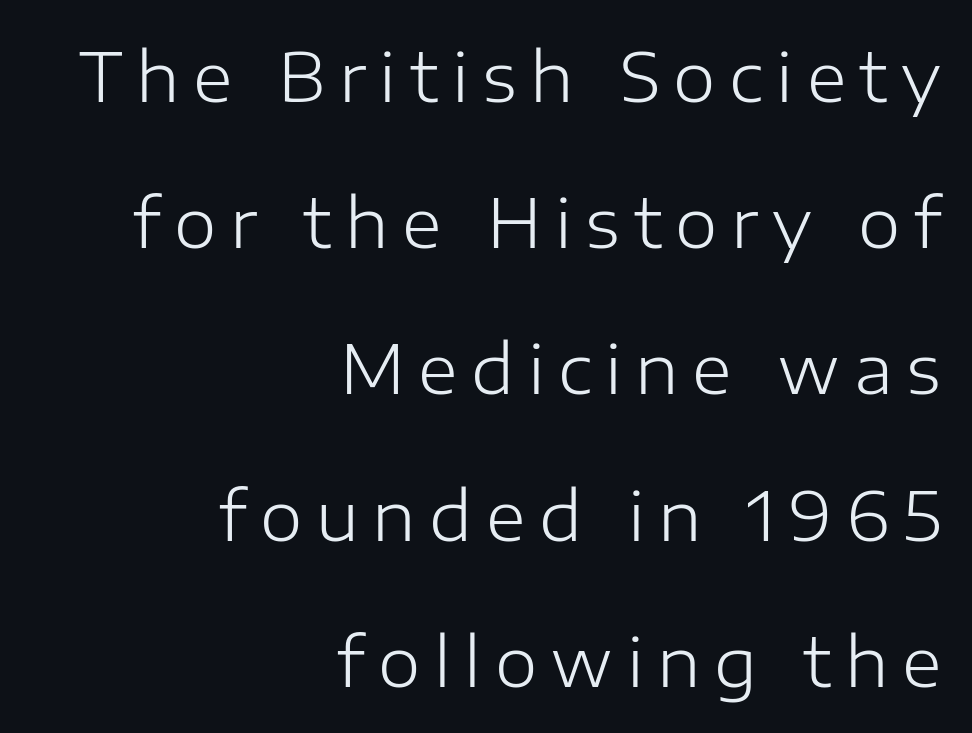
A typesetter would label this face a sans. Only glyphs here, with clear space below each row. The letterforms stand isolated, each surrounded by extra space. These lines were composed using upright roman letters. The paragraph shown leans on its right margin. Vertically, the passage feels expansive, rows floating well apart.
